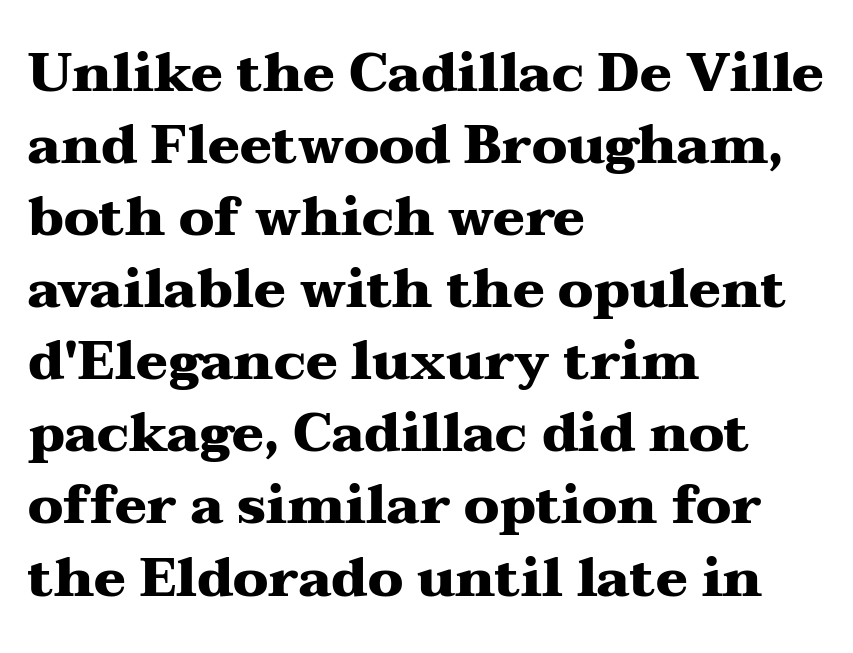
The image shows 53 px heavy, wide serif type, upright; set left-aligned, normal line spacing (1.36x), normal letter spacing, not underlined; medium stroke contrast and a medium x-height.
